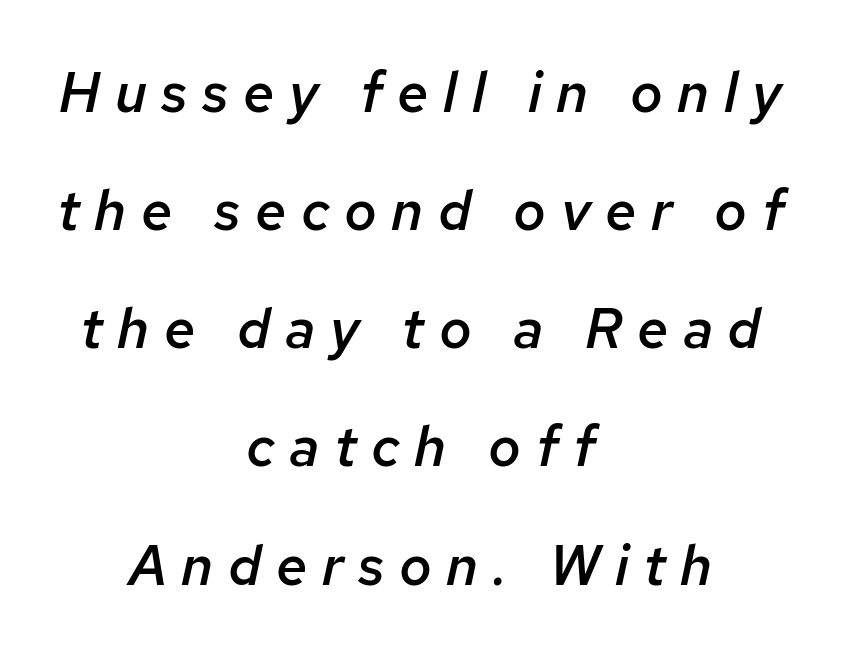
{"italic": "yes", "lean": "right", "slant_degrees": 12, "bold": "semi", "weight": "semibold", "width": "normal", "stroke_contrast": "low", "x_height": "medium", "monospaced": "no", "underline": "no", "align": "center", "line_spacing": "loose", "line_spacing_ratio": 2.11, "letter_spacing": "wide", "letter_spacing_em": 0.26, "glyph_px": 56}
